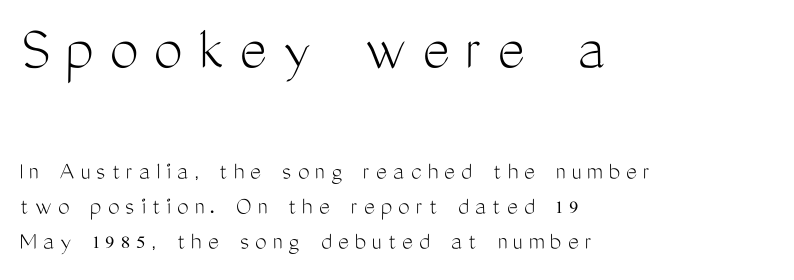
Horizontal alignment here is leftward, the default for most running prose. Font category for this specimen: sans-serif. Summary of vertical rhythm: regular, with standard interline spacing. Honestly, there is no underline to notice here at all.
